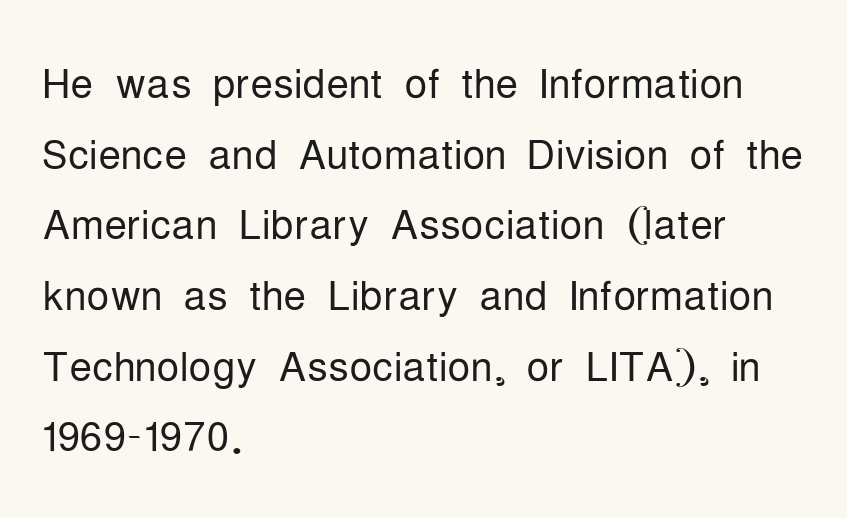
{"serif": "no", "italic": "no", "bold": "no", "weight": "light", "width": "condensed", "stroke_contrast": "low", "x_height": "medium", "monospaced": "no", "underline": "no", "align": "left", "line_spacing_ratio": 1.24, "letter_spacing": "normal", "letter_spacing_em": 0.0, "glyph_px": 57}
